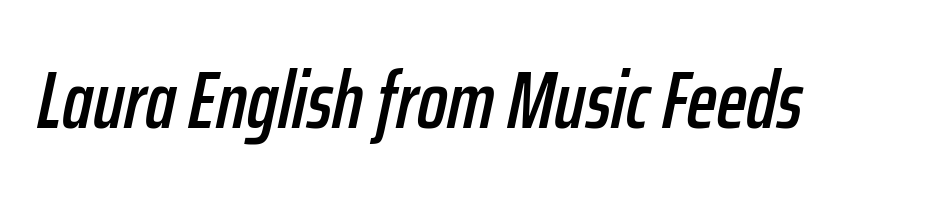
{"italic": "yes", "lean": "right", "slant_degrees": 12, "width": "condensed", "stroke_contrast": "low", "x_height": "medium", "monospaced": "no", "underline": "no", "letter_spacing": "normal", "letter_spacing_em": 0.0, "glyph_px": 80}
